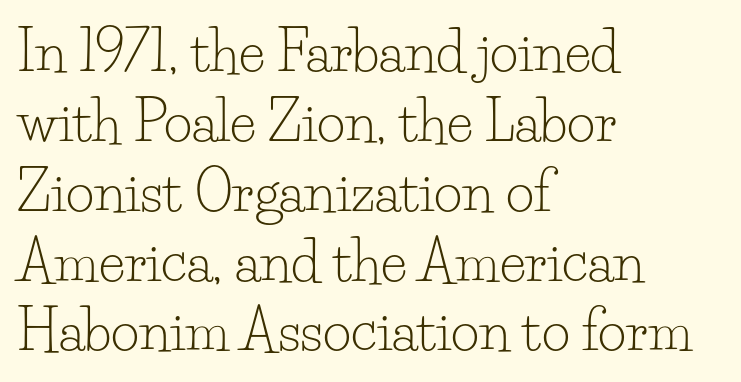
The image shows 55 px light serif type, upright; set left-aligned, normal line spacing (1.27x), normal letter spacing, not underlined; low stroke contrast and a small x-height.
